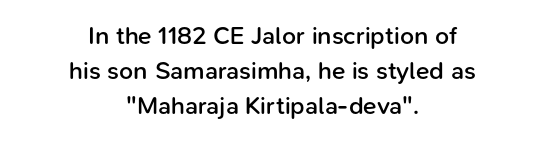
Leading matches the norm, producing a regular column. Tracking here is standard; glyphs follow each other at the usual distance. Letters rest on an invisible, unmarked baseline. Weight: semibold (demi). A student would call this center alignment; a typographer would say set centered. These lines were composed using upright roman letters.
